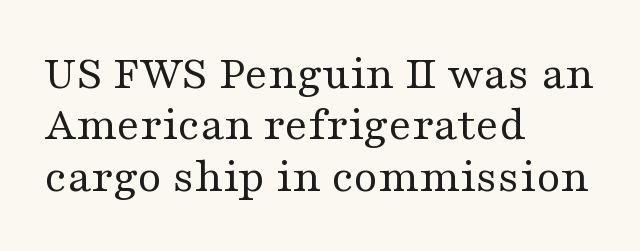
Q: Is the text bold? A: No.
Q: Is the text italic (slanted)? A: No, it is upright.
Q: Is the typeface a serif or a sans-serif typeface? A: Serif.
Q: Is the text underlined? A: No.
Q: How is the paragraph aligned? A: Left-aligned.
Q: Is the spacing between letters normal or unusually wide? A: Normal.
Q: Is the spacing between lines tight, normal or loose? A: Tight.
Q: Width (condensed, normal, or wide)? A: Wide.
Q: Stroke contrast? A: Medium.
Q: x-height? A: Medium.
Q: Monospaced? A: No.
